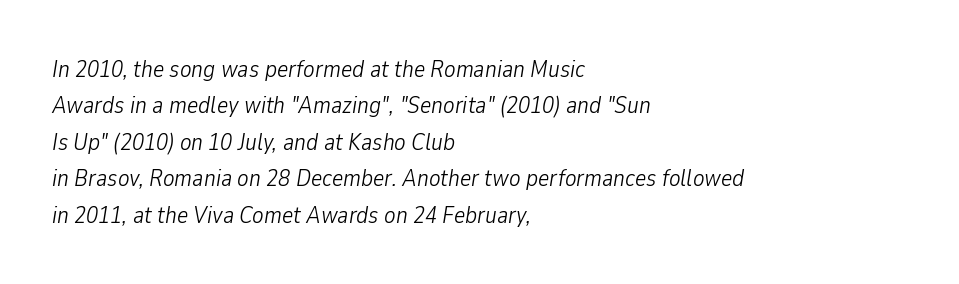
The image shows 24 px text type, italic (leaning right); set left-aligned, normal line spacing (1.52x), normal letter spacing, not underlined.
